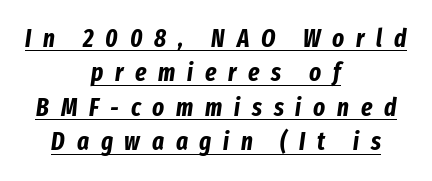
The image shows 25 px bold type, italic (leaning right); set centered, normal line spacing (1.38x), unusually wide letter spacing (+0.47 em), underlined.
